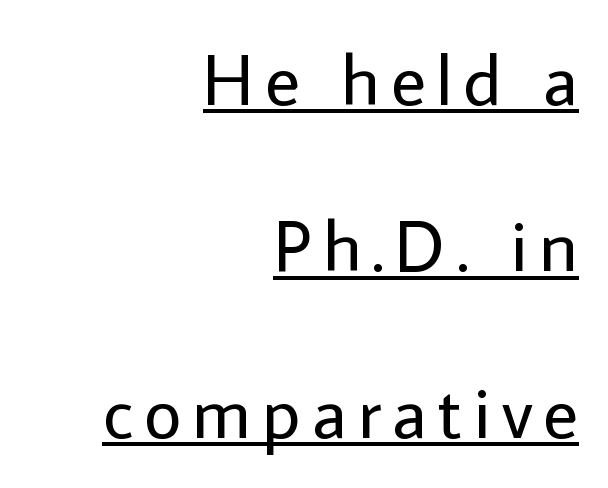
Q: Is the text bold? A: No.
Q: Is the text italic (slanted)? A: No, it is upright.
Q: Is the typeface a serif or a sans-serif typeface? A: Sans-serif.
Q: Is the text underlined? A: Yes.
Q: How is the paragraph aligned? A: Right-aligned.
Q: Is the spacing between lines tight, normal or loose? A: Loose.
Q: Width (condensed, normal, or wide)? A: Normal.
Q: Stroke contrast? A: Low.
Q: x-height? A: Medium.
Q: Monospaced? A: No.
